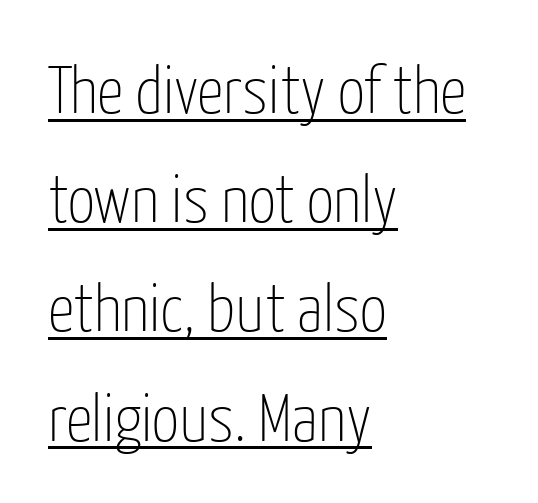
The cut favours lightness, reaching ordinary text weight at its darkest. The text block is weighted toward the left margin, trailing off unevenly rightward. The font's upright variant was chosen for this text. In designer terms, the underline attribute is active on this setting. Leading: standard. Each letter's strokes conclude bluntly, with no projecting serifs.
